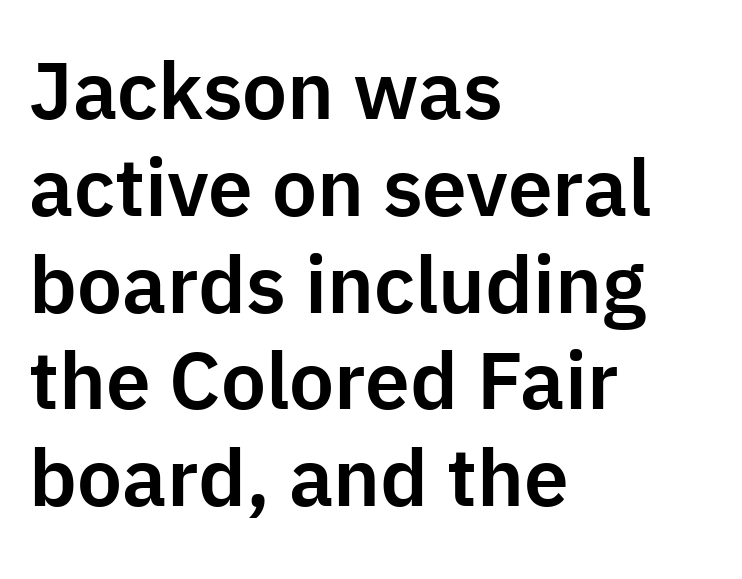
The typography opts for an upright posture over an oblique one. The face used here is a sans, in the tradition of grotesques and geometrics. Each letter keeps its own natural width here, so spacing adapts to shape. These lines are set flush left with a ragged right edge. Anything drawn beneath the words? Only blank space.
